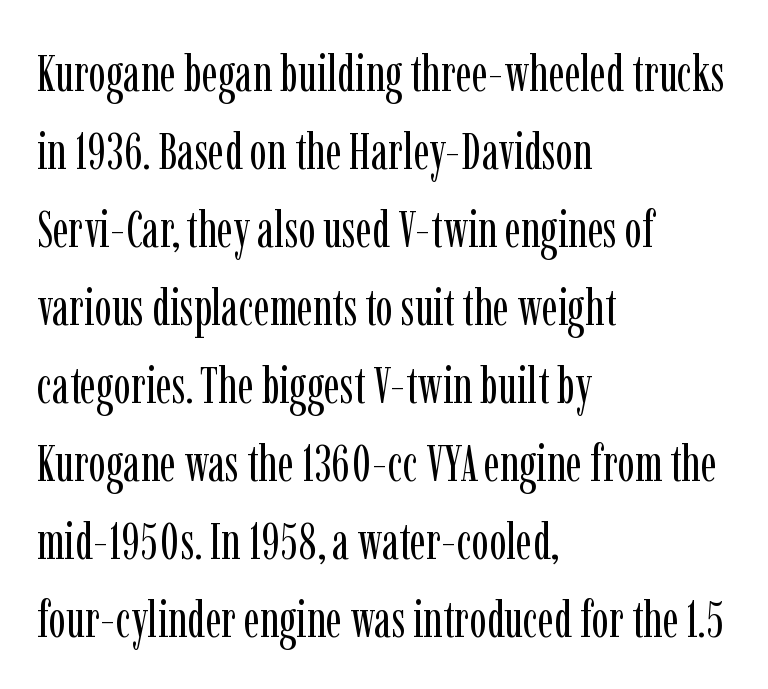
{"serif": "yes", "italic": "no", "bold": "no", "weight": "regular", "width": "condensed", "stroke_contrast": "low", "x_height": "medium", "monospaced": "no", "underline": "no", "align": "left", "line_spacing": "normal", "line_spacing_ratio": 1.53, "letter_spacing": "normal", "letter_spacing_em": 0.0, "glyph_px": 51}
